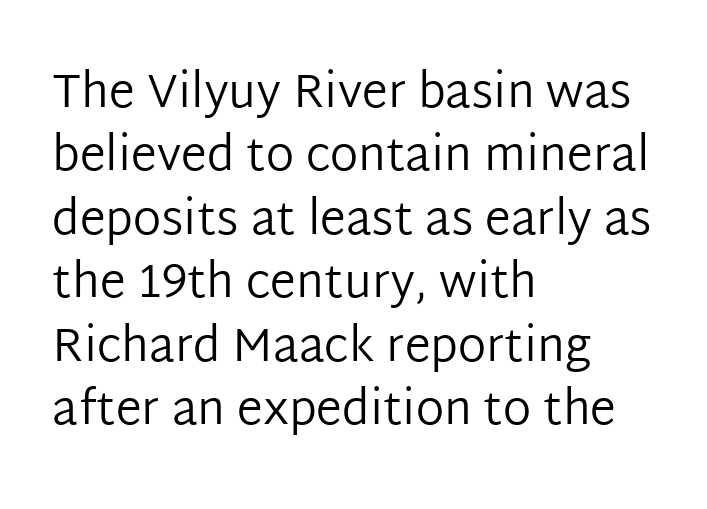
{"serif": "no", "italic": "no", "bold": "no", "weight": "regular", "width": "normal", "stroke_contrast": "low", "x_height": "medium", "monospaced": "no", "underline": "no", "align": "left", "line_spacing": "normal", "line_spacing_ratio": 1.35, "letter_spacing": "normal", "letter_spacing_em": 0.0, "glyph_px": 47}
